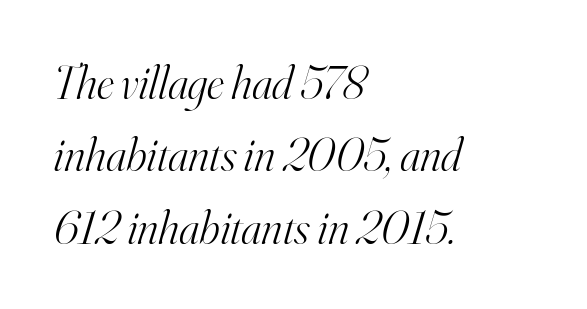
The image shows 47 px light serif type, italic (leaning right); set left-aligned, normal line spacing (1.54x), normal letter spacing, not underlined; high stroke contrast and a small x-height.
